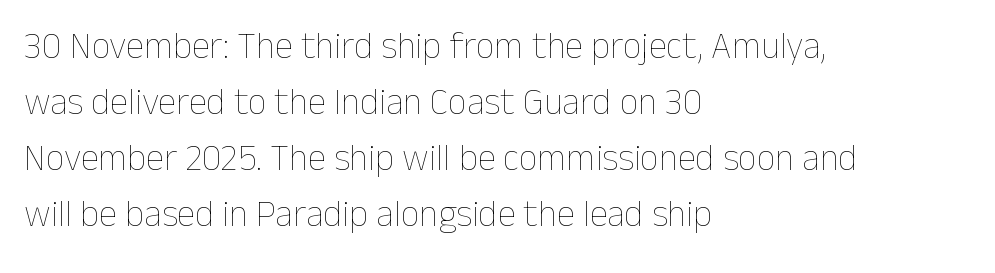
{"italic": "no", "bold": "no", "weight": "thin", "width": "normal", "stroke_contrast": "low", "x_height": "medium", "monospaced": "no", "underline": "no", "align": "left", "line_spacing": "normal", "line_spacing_ratio": 1.51, "letter_spacing": "normal", "letter_spacing_em": 0.0, "glyph_px": 37}
